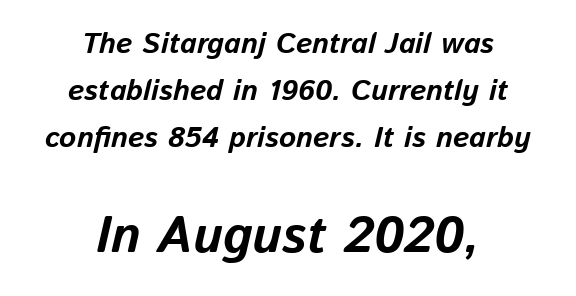
{"italic": "yes", "lean": "right", "slant_degrees": 13, "bold": "yes", "weight": "bold", "width": "normal", "stroke_contrast": "low", "x_height": "medium", "monospaced": "no", "underline": "no", "align": "center", "line_spacing": "normal", "line_spacing_ratio": 1.62, "letter_spacing": "normal", "letter_spacing_em": 0.0, "larger_block": "second", "size_ratio": 1.76, "glyph_px": 51}
